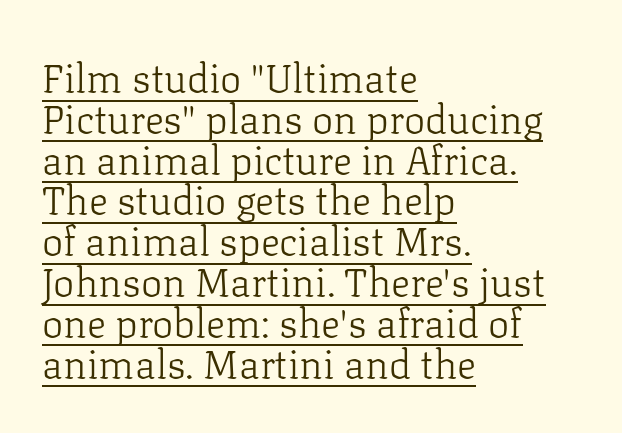
The face used here is seriffed, in the tradition of book romans. Stems and bowls with no extra thickness — not bold. You could not count columns in this text — the font is proportionally spaced. The typesetter chose a ragged-right arrangement here.
